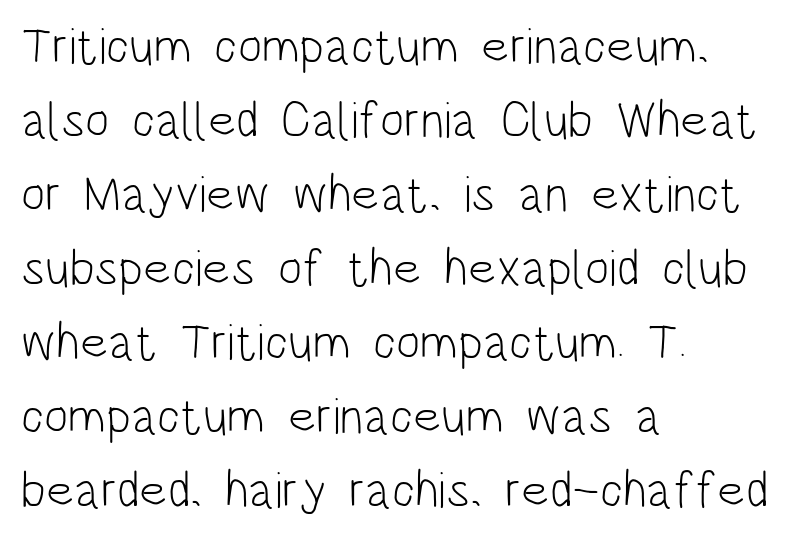
A typesetter would call this leading conventional body-copy spacing. A student would call this left alignment; a typographer would say flush left, rag right. This sample uses a sans-serif face. The glyphs are unaccompanied by any horizontal stroke below them. The axis of the letterforms is exactly vertical.
